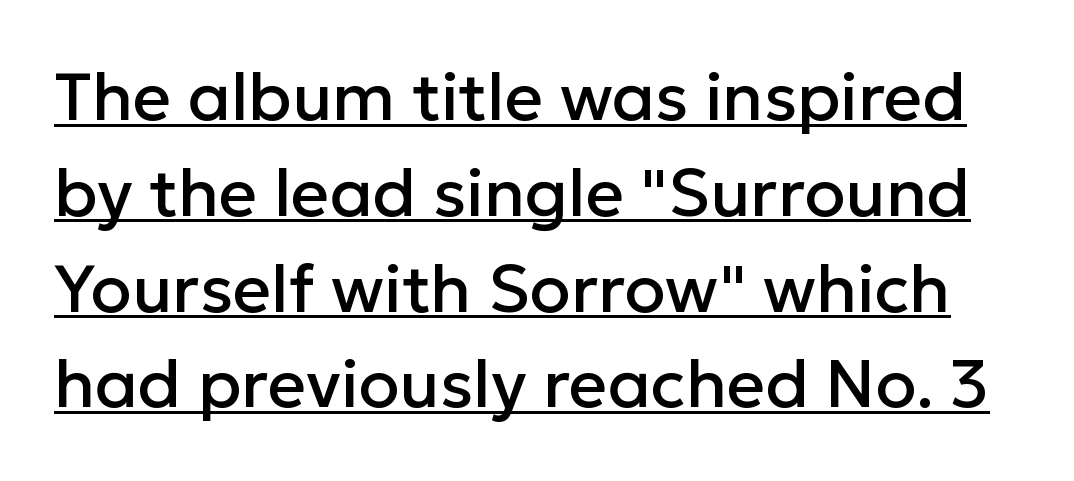
{"serif": "no", "italic": "no", "width": "normal", "stroke_contrast": "low", "x_height": "medium", "monospaced": "no", "underline": "yes", "line_spacing": "normal", "line_spacing_ratio": 1.43, "letter_spacing": "normal", "letter_spacing_em": 0.0, "glyph_px": 67}
